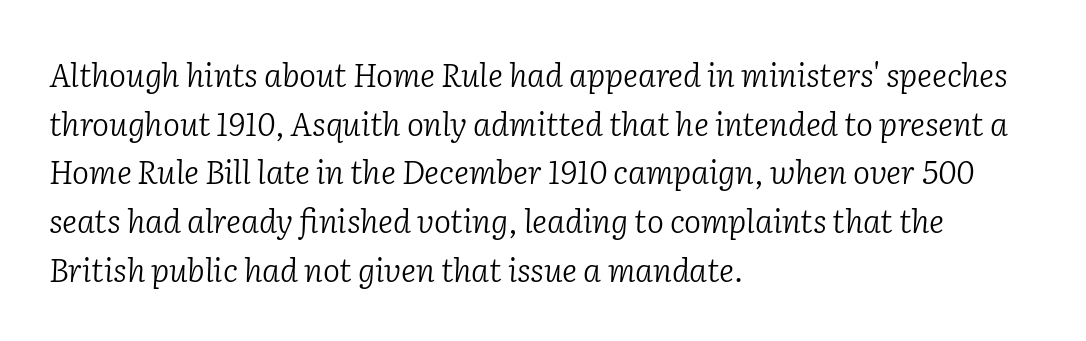
Q: Is the text bold? A: No.
Q: Is the text italic (slanted)? A: Yes, it leans right by about 2 degrees.
Q: Is the typeface a serif or a sans-serif typeface? A: Serif.
Q: Is the text underlined? A: No.
Q: How is the paragraph aligned? A: Left-aligned.
Q: Is the spacing between letters normal or unusually wide? A: Normal.
Q: Is the spacing between lines tight, normal or loose? A: Normal.
Q: Width (condensed, normal, or wide)? A: Normal.
Q: Stroke contrast? A: Low.
Q: x-height? A: Medium.
Q: Monospaced? A: No.
